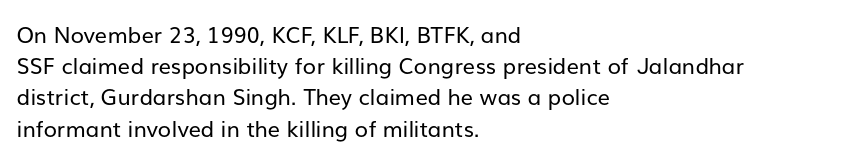
Q: Is the text bold? A: No.
Q: Is the text italic (slanted)? A: No, it is upright.
Q: Is the text underlined? A: No.
Q: How is the paragraph aligned? A: Left-aligned.
Q: Is the spacing between letters normal or unusually wide? A: Normal.
Q: Is the spacing between lines tight, normal or loose? A: Normal.
